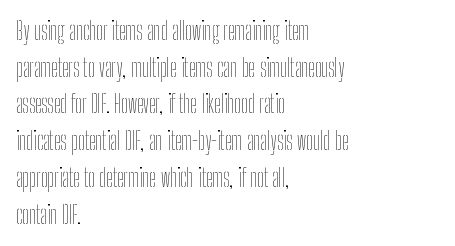
The image shows 24 px text type, upright; set left-aligned, normal line spacing (1.53x), normal letter spacing, not underlined.
